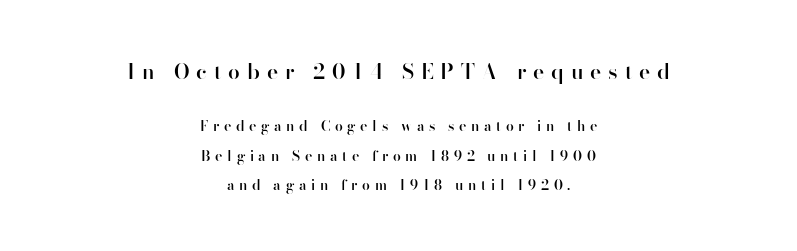
The image shows 21 px text type, upright; set centered, loose line spacing (2.08x), unusually wide letter spacing (+0.33 em), not underlined; the first (top) block is 1.5x larger.
